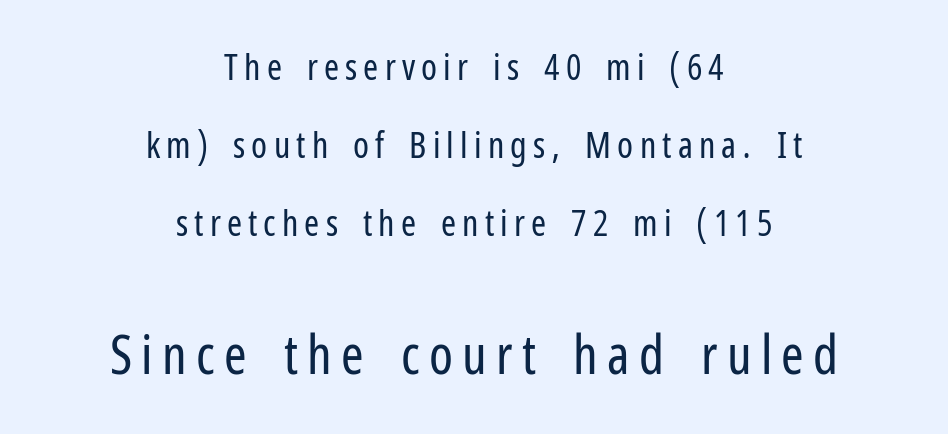
{"serif": "no", "italic": "no", "bold": "no", "weight": "regular", "width": "condensed", "stroke_contrast": "low", "x_height": "medium", "monospaced": "no", "underline": "no", "align": "center", "line_spacing": "loose", "line_spacing_ratio": 2.16, "larger_block": "second", "size_ratio": 1.5, "glyph_px": 54}
